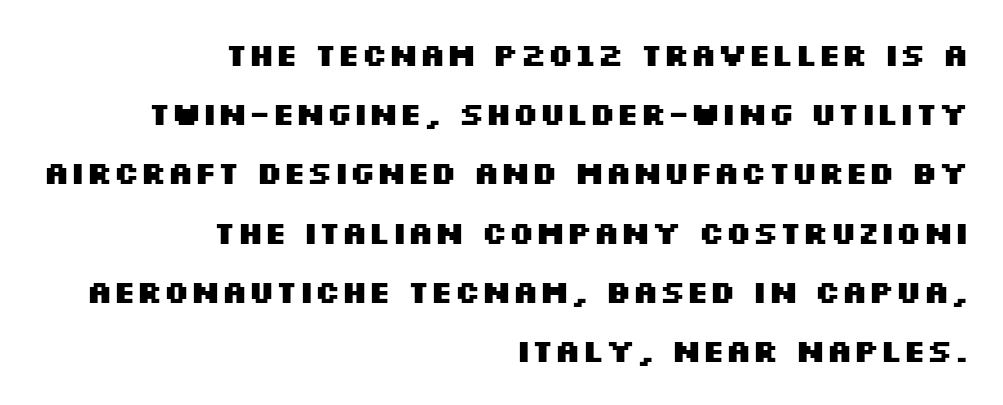
The image shows 31 px heavy, wide sans-serif type, upright; set right-aligned, loose line spacing (1.91x), normal letter spacing, not underlined; medium stroke contrast and a large x-height.
